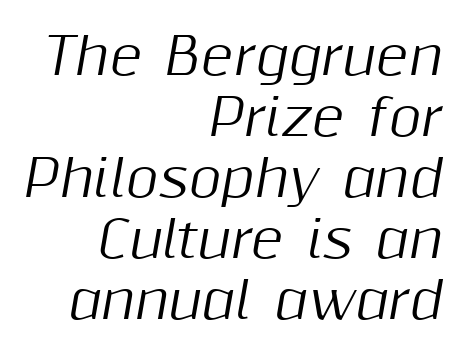
{"italic": "yes", "lean": "right", "slant_degrees": 10, "width": "normal", "stroke_contrast": "medium", "x_height": "medium", "monospaced": "no", "underline": "no", "align": "right", "line_spacing_ratio": 1.22, "letter_spacing": "normal", "letter_spacing_em": 0.0, "glyph_px": 50}
